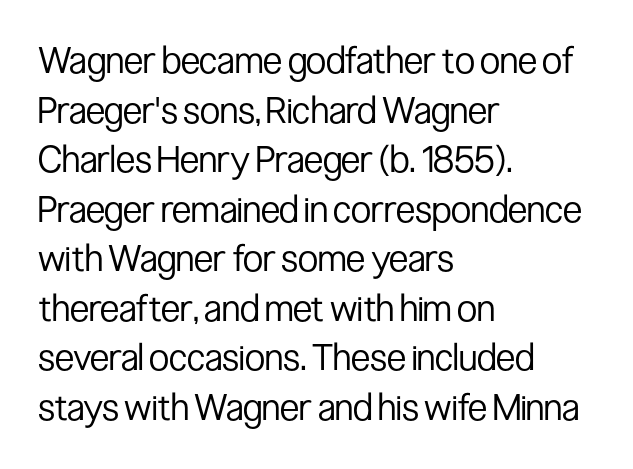
Q: Is the text bold? A: No.
Q: Is the text italic (slanted)? A: No, it is upright.
Q: Is the typeface a serif or a sans-serif typeface? A: Sans-serif.
Q: Is the text underlined? A: No.
Q: How is the paragraph aligned? A: Left-aligned.
Q: Is the spacing between letters normal or unusually wide? A: Normal.
Q: Is the spacing between lines tight, normal or loose? A: Normal.
Q: Width (condensed, normal, or wide)? A: Condensed.
Q: Stroke contrast? A: Low.
Q: x-height? A: Medium.
Q: Monospaced? A: No.
